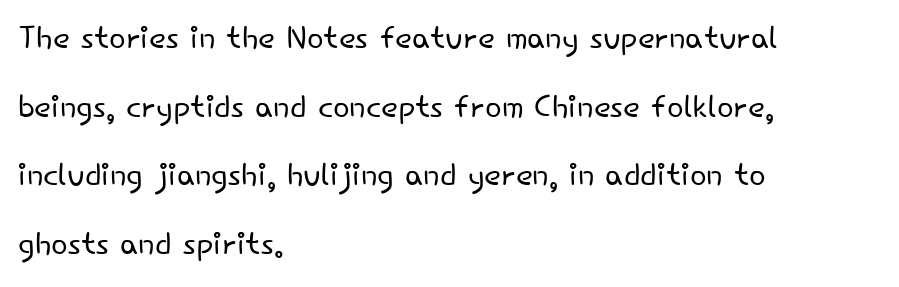
{"serif": "no", "italic": "no", "bold": "no", "weight": "light", "width": "normal", "stroke_contrast": "low", "x_height": "small", "monospaced": "no", "underline": "no", "align": "left", "line_spacing": "normal", "line_spacing_ratio": 1.56, "letter_spacing": "normal", "letter_spacing_em": 0.0, "glyph_px": 44}
